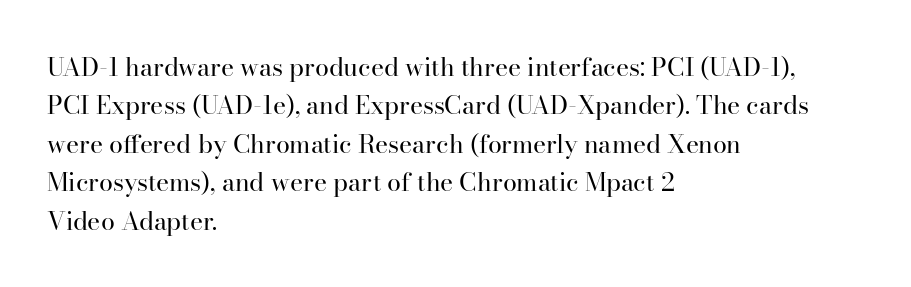
This sample uses an upright cut, with every glyph sitting square on the baseline. The string is rendered with underlining switched off. Tracking value appears to be zero — textbook default spacing. The lines in this sample share a left origin and differ only in where they stop. Vertical spacing — default.
